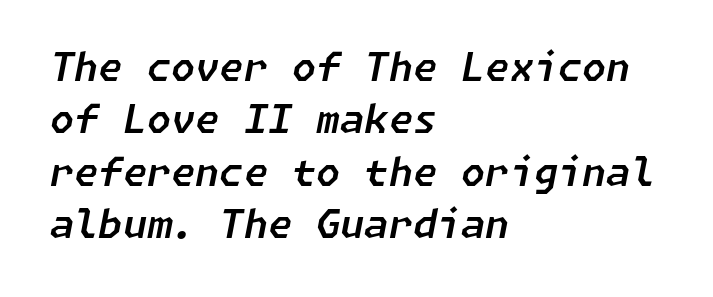
The lines in this sample share a left origin and differ only in where they stop. The designer left line spacing at the default. Tracking here is standard; glyphs follow each other at the usual distance. Has an underline been added? It has not.
